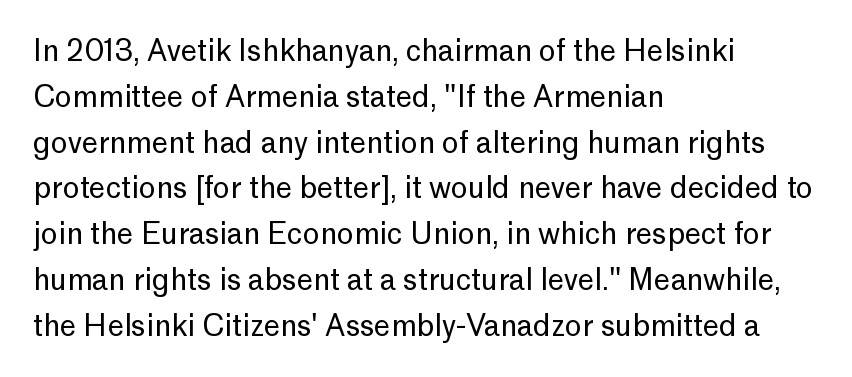
Observe the absence of serifs on each vertical stroke in this sample. Alignment: flush left. Descenders are the only things crossing below the line. This sample uses an upright cut, with every glyph sitting square on the baseline. Ink coverage per letter is moderate at most.
